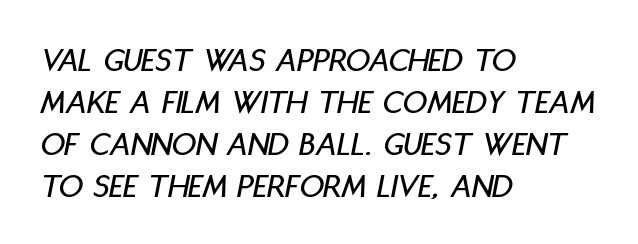
Q: Is the text italic (slanted)? A: Yes, it leans right by about 11 degrees.
Q: Is the text underlined? A: No.
Q: How is the paragraph aligned? A: Left-aligned.
Q: Is the spacing between letters normal or unusually wide? A: Normal.
Q: Width (condensed, normal, or wide)? A: Condensed.
Q: Stroke contrast? A: Low.
Q: x-height? A: Large.
Q: Monospaced? A: No.
